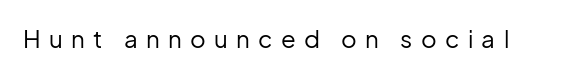
The image shows 24 px text type, upright; set unusually wide letter spacing (+0.35 em), not underlined.
